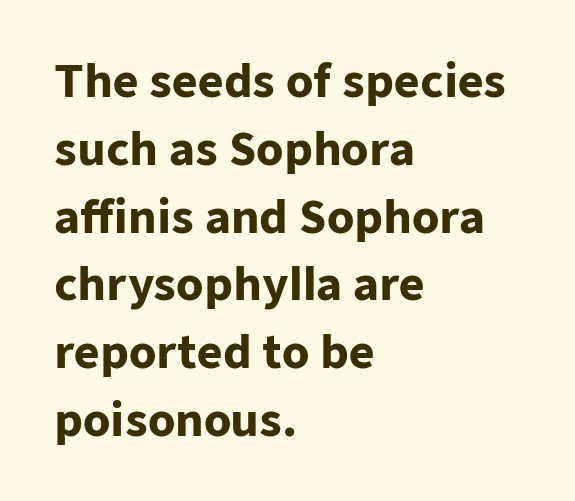
The image shows 44 px heavy sans-serif type, upright; set left-aligned, normal line spacing (1.54x), normal letter spacing, not underlined; low stroke contrast and a medium x-height.
